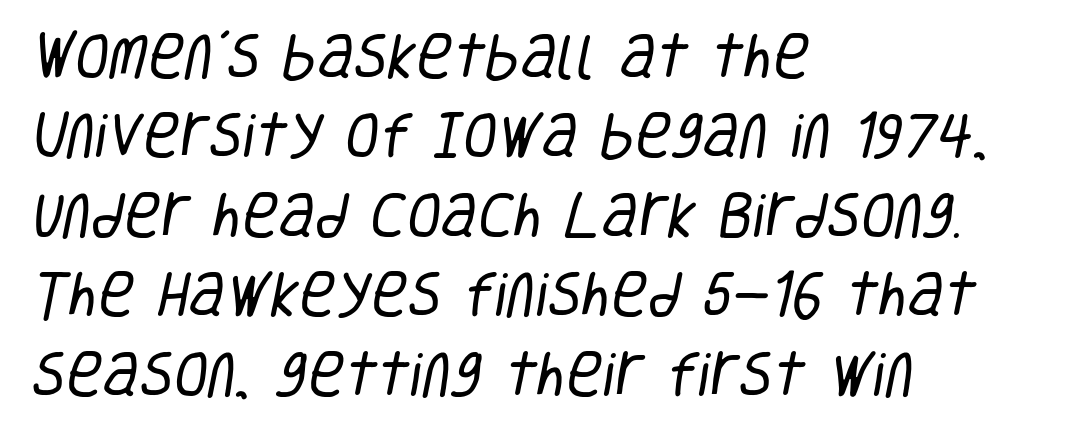
The image shows 50 px regular-weight, condensed sans-serif type; set left-aligned, normal line spacing (1.59x), normal letter spacing, not underlined; low stroke contrast and a large x-height.
